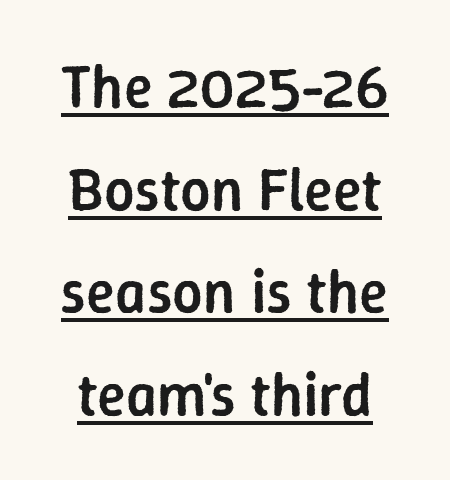
How heavy is the stroke? Medium-heavy — a semibold, shy of bold. What kind of face is this? One without serifs — a sans. Note the varied advance widths — an 'i' is clearly narrower than an 'm'. Default kerning and tracking; the words read as compact shapes.
